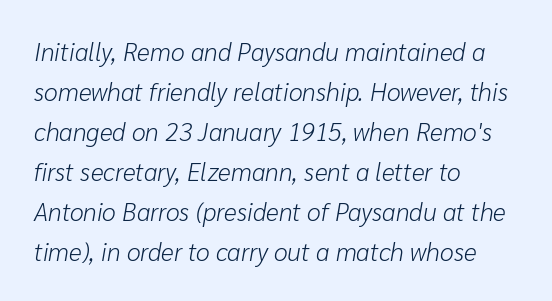
A classic flush-left, rag-right setting is used for this passage. The rows are spaced the way most documents space them. Compared with ordinary roman type, these characters are visibly tilted. Only glyphs here, with clear space below each row. What stands out about the letter spacing? Nothing — it is the standard amount.
